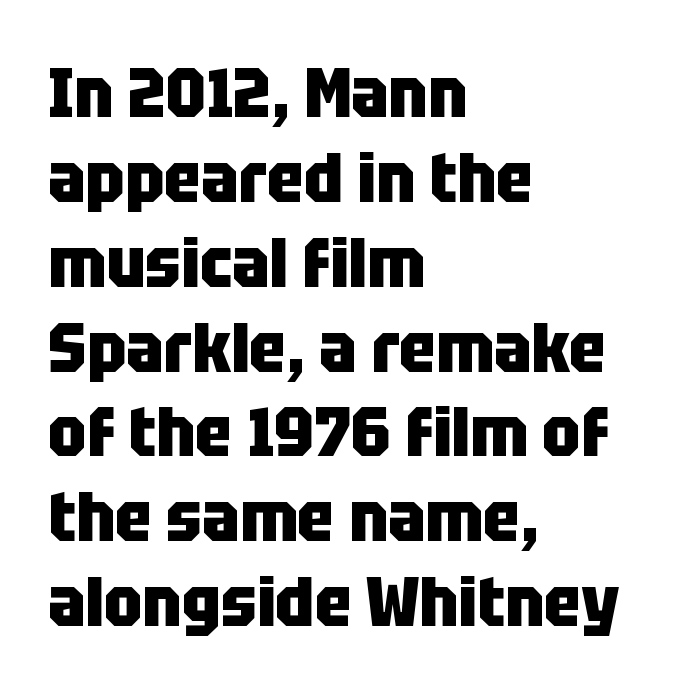
These lines are set flush left with a ragged right edge. Classification — sans serif. A typesetter would call this zero additional tracking. Note the varied advance widths — an 'i' is clearly narrower than an 'm'. The space beneath each line is pristine and unruled.
